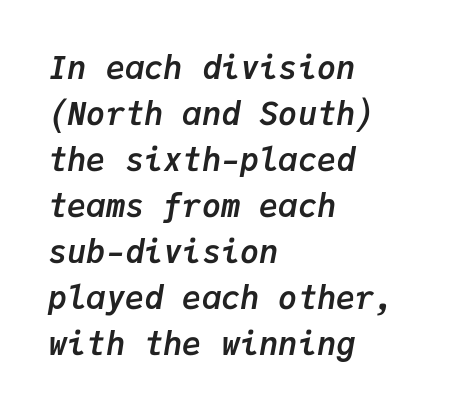
Q: Is the text bold? A: Yes.
Q: Is the text italic (slanted)? A: Yes, it leans right by about 9 degrees.
Q: Is the text underlined? A: No.
Q: How is the paragraph aligned? A: Left-aligned.
Q: Is the spacing between letters normal or unusually wide? A: Normal.
Q: Is the spacing between lines tight, normal or loose? A: Normal.
Q: Width (condensed, normal, or wide)? A: Normal.
Q: Stroke contrast? A: Low.
Q: x-height? A: Medium.
Q: Monospaced? A: Yes.
